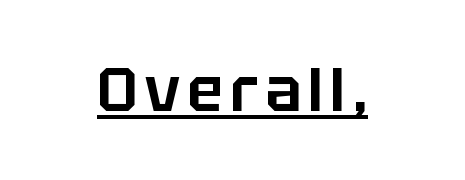
{"serif": "no", "italic": "no", "width": "normal", "stroke_contrast": "low", "x_height": "large", "monospaced": "no", "underline": "yes", "align": "center", "glyph_px": 60}
